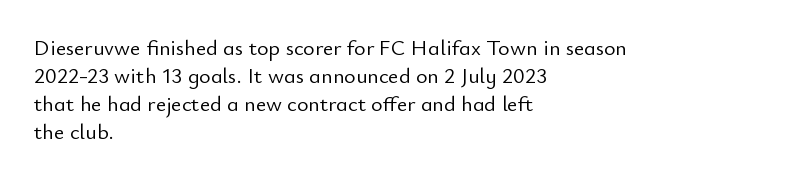
Normally led — the rows are evenly, conventionally spaced. Underlining? Definitely not there. The axis of the letterforms is exactly vertical. The passage is arranged the way most books set body copy — flush left. Default kerning and tracking; the words read as compact shapes.
